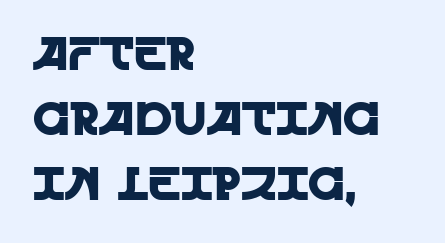
Q: Is the text italic (slanted)? A: No, it is upright.
Q: Is the typeface a serif or a sans-serif typeface? A: Sans-serif.
Q: Is the text underlined? A: No.
Q: How is the paragraph aligned? A: Left-aligned.
Q: Is the spacing between letters normal or unusually wide? A: Normal.
Q: Is the spacing between lines tight, normal or loose? A: Normal.
Q: Width (condensed, normal, or wide)? A: Normal.
Q: x-height? A: Large.
Q: Monospaced? A: No.
